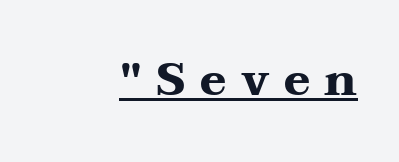
Q: Is the text bold? A: Yes.
Q: Is the text italic (slanted)? A: No, it is upright.
Q: Is the typeface a serif or a sans-serif typeface? A: Serif.
Q: Is the text underlined? A: Yes.
Q: Is the spacing between letters normal or unusually wide? A: Unusually wide.
Q: Width (condensed, normal, or wide)? A: Wide.
Q: Stroke contrast? A: Medium.
Q: x-height? A: Medium.
Q: Monospaced? A: No.
